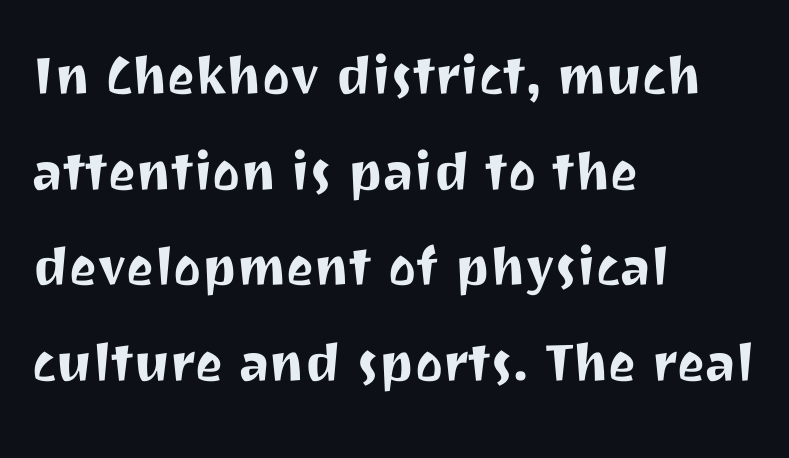
The image shows 66 px sans-serif type, upright; set left-aligned, normal line spacing (1.45x), normal letter spacing, not underlined; medium stroke contrast and a medium x-height.
